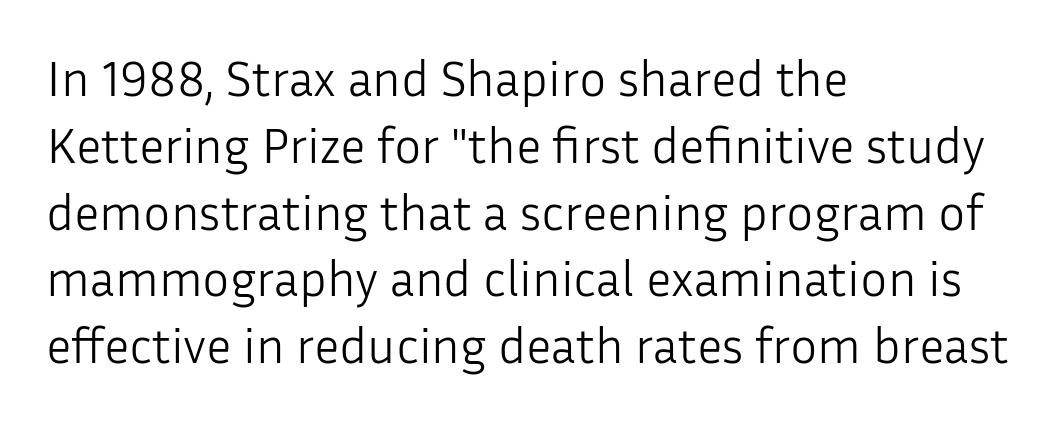
{"serif": "no", "italic": "no", "bold": "no", "weight": "light", "width": "normal", "stroke_contrast": "low", "x_height": "medium", "monospaced": "no", "underline": "no", "align": "left", "line_spacing": "normal", "line_spacing_ratio": 1.31, "letter_spacing": "normal", "letter_spacing_em": 0.0, "glyph_px": 51}
